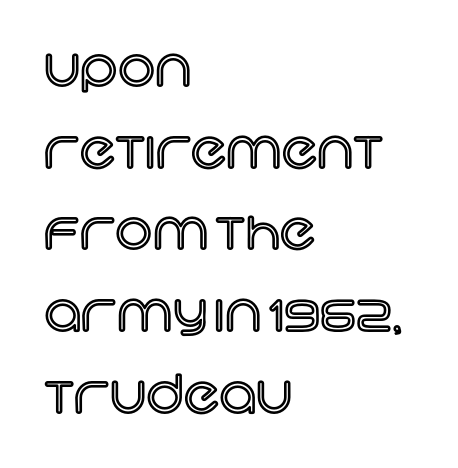
Q: Is the text italic (slanted)? A: No, it is upright.
Q: Is the text underlined? A: No.
Q: How is the paragraph aligned? A: Left-aligned.
Q: Is the spacing between letters normal or unusually wide? A: Normal.
Q: Is the spacing between lines tight, normal or loose? A: Normal.
Q: Width (condensed, normal, or wide)? A: Normal.
Q: x-height? A: Large.
Q: Monospaced? A: No.
